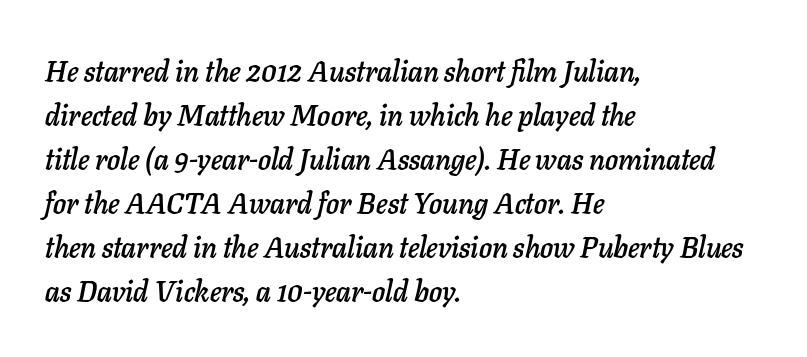
The image shows 29 px text type, italic (leaning right); set left-aligned, normal line spacing (1.52x), normal letter spacing, not underlined; low stroke contrast and a medium x-height.
